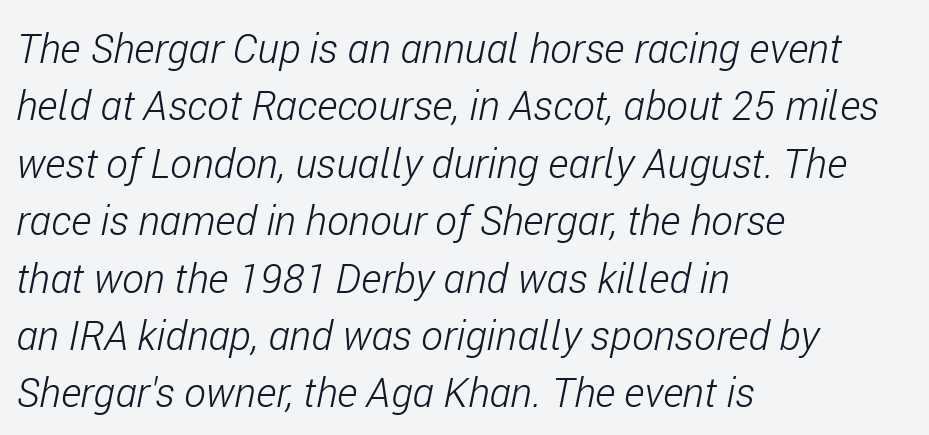
{"italic": "yes", "lean": "right", "slant_degrees": 11, "bold": "no", "weight": "light", "width": "condensed", "stroke_contrast": "low", "x_height": "medium", "monospaced": "no", "underline": "no", "align": "left", "line_spacing": "normal", "line_spacing_ratio": 1.4, "letter_spacing": "normal", "letter_spacing_em": 0.0, "glyph_px": 41}
